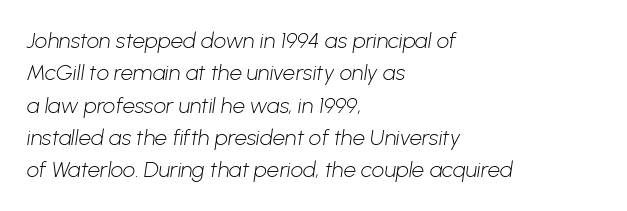
{"bold": "no", "underline": "no", "align": "left", "line_spacing": "normal", "line_spacing_ratio": 1.47, "letter_spacing": "normal", "letter_spacing_em": 0.0, "glyph_px": 22}
